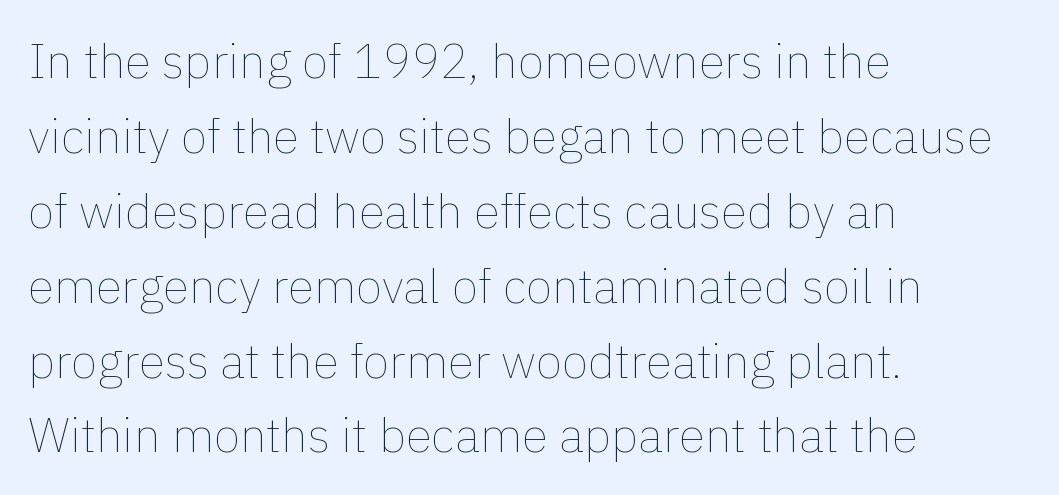
A light-to-regular cut is what we see here. Here the designer chose a conventional face with non-uniform glyph widths. The rendering anchors every line to the left-hand side. The rendering uses a moderate line-height, typical for paragraphs. Observe the ordinary spacing: letters are neighbours, not strangers. Posture: upright roman.
